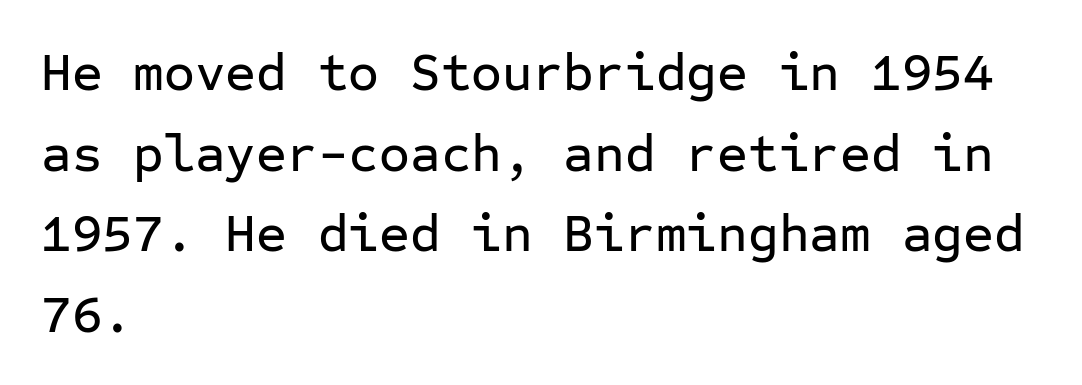
There is no visible air inserted between adjacent glyphs. The glyphs are unaccompanied by any horizontal stroke below them. The rag falls on the right side of this text block. Spacing verdict: monospaced, one width for all characters.
